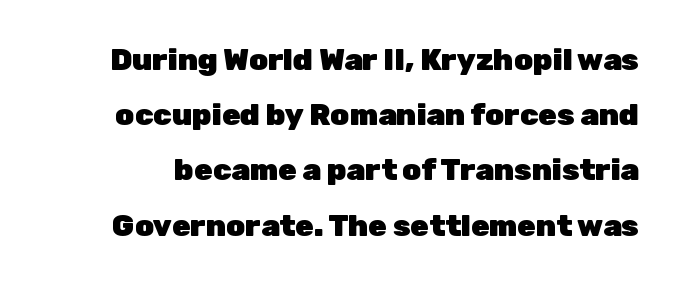
{"serif": "no", "italic": "no", "bold": "yes", "weight": "heavy", "width": "normal", "stroke_contrast": "low", "x_height": "medium", "monospaced": "no", "underline": "no", "line_spacing_ratio": 1.84, "letter_spacing": "normal", "letter_spacing_em": 0.0, "glyph_px": 30}
